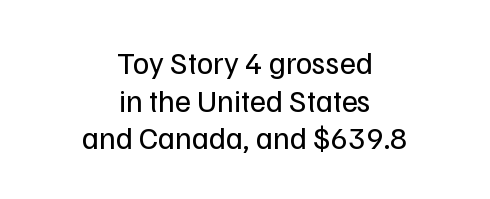
In terms of posture, this sample is upright. The compositor balanced each line on the midline. The rendering keeps characters at their native spacing. The rendering shows plain stroke endings on the letterforms — a sans-serif design. Each letter keeps its own natural width here, so spacing adapts to shape. A clean baseline with only descenders dipping below it.
